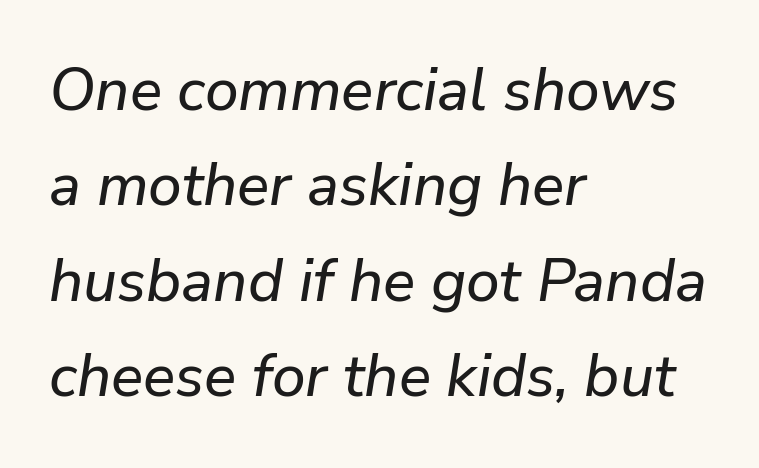
{"italic": "yes", "lean": "right", "slant_degrees": 9, "width": "normal", "stroke_contrast": "low", "x_height": "medium", "monospaced": "no", "underline": "no", "align": "left", "line_spacing": "normal", "line_spacing_ratio": 1.59, "letter_spacing": "normal", "letter_spacing_em": 0.0, "glyph_px": 60}
